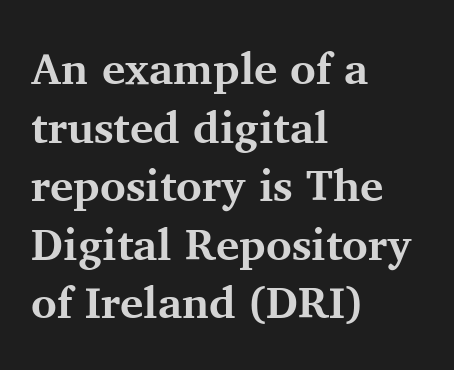
The image shows 44 px bold serif type, upright; set left-aligned, normal line spacing (1.33x), normal letter spacing, not underlined; medium stroke contrast and a medium x-height.
